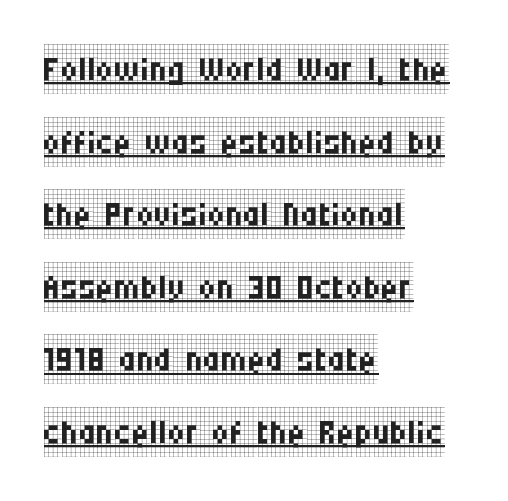
{"serif": "yes", "italic": "no", "bold": "no", "weight": "regular", "width": "condensed", "stroke_contrast": "low", "x_height": "large", "monospaced": "no", "underline": "yes", "align": "left", "line_spacing": "normal", "line_spacing_ratio": 1.48, "letter_spacing": "normal", "letter_spacing_em": 0.0, "glyph_px": 49}
